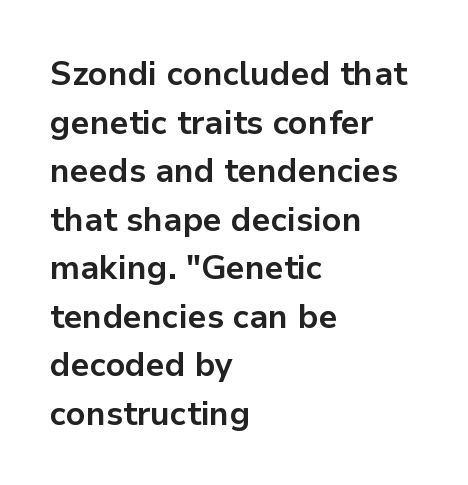
{"serif": "no", "italic": "no", "bold": "yes", "weight": "bold", "width": "normal", "stroke_contrast": "low", "x_height": "medium", "monospaced": "no", "underline": "no", "align": "left", "line_spacing": "normal", "line_spacing_ratio": 1.47, "letter_spacing": "normal", "letter_spacing_em": 0.0, "glyph_px": 33}
